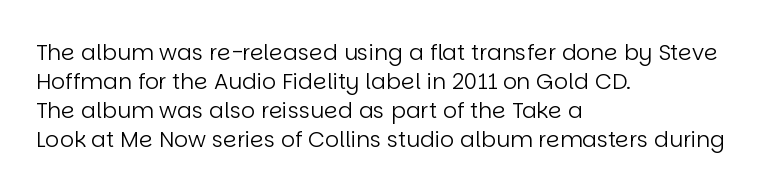
Tall strokes in this sample are plumb rather than angled. The passage shown has conventional tracking throughout. Every row of glyphs begins at an identical x-position on the left. A normal amount of white space separates one row of letters from the next. Type without underlining.
